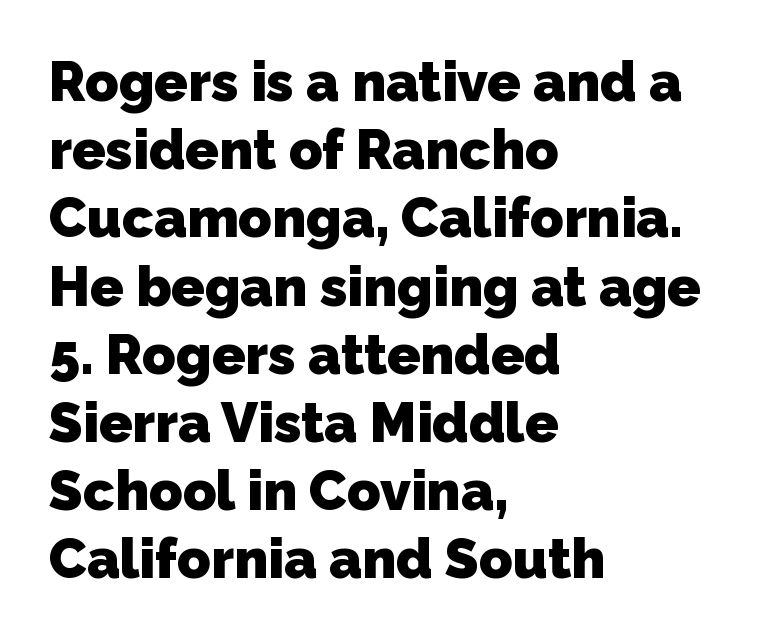
{"serif": "no", "bold": "yes", "weight": "heavy", "width": "normal", "stroke_contrast": "low", "x_height": "medium", "monospaced": "no", "underline": "no", "align": "left", "line_spacing_ratio": 1.24, "letter_spacing": "normal", "letter_spacing_em": 0.0, "glyph_px": 55}
